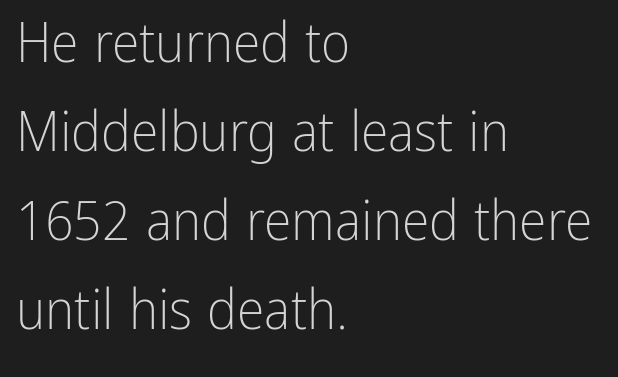
Q: Is the text bold? A: No.
Q: Is the text italic (slanted)? A: No, it is upright.
Q: Is the typeface a serif or a sans-serif typeface? A: Sans-serif.
Q: Is the text underlined? A: No.
Q: How is the paragraph aligned? A: Left-aligned.
Q: Is the spacing between letters normal or unusually wide? A: Normal.
Q: Is the spacing between lines tight, normal or loose? A: Normal.
Q: Width (condensed, normal, or wide)? A: Condensed.
Q: Stroke contrast? A: Low.
Q: x-height? A: Medium.
Q: Monospaced? A: No.
